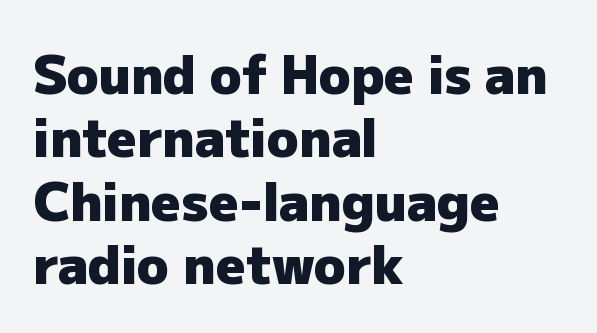
Here the glyphs are tracked normally, forming tight word shapes. Rendered with straight, roman letterforms. Caption: multi-line text, flush left, ragged right. The face used here is a sans, in the tradition of grotesques and geometrics. Each letter keeps its own natural width here, so spacing adapts to shape. The face used here has the dense, thick strokes of a bold.
